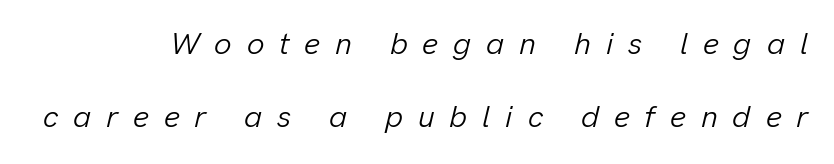
The image shows 31 px light type, italic (leaning right); set right-aligned, loose line spacing (2.37x), unusually wide letter spacing (+0.48 em), not underlined; low stroke contrast and a medium x-height.
